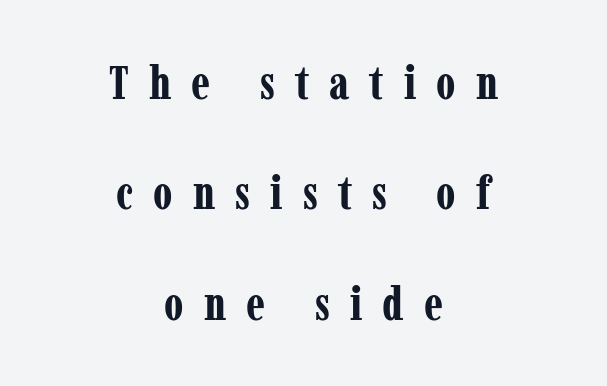
Letterform terminals end in serifs throughout the passage. Does the weight exceed regular? Yes, all the way to bold. Line spacing here is loose. Here the designer chose a conventional face with non-uniform glyph widths.
